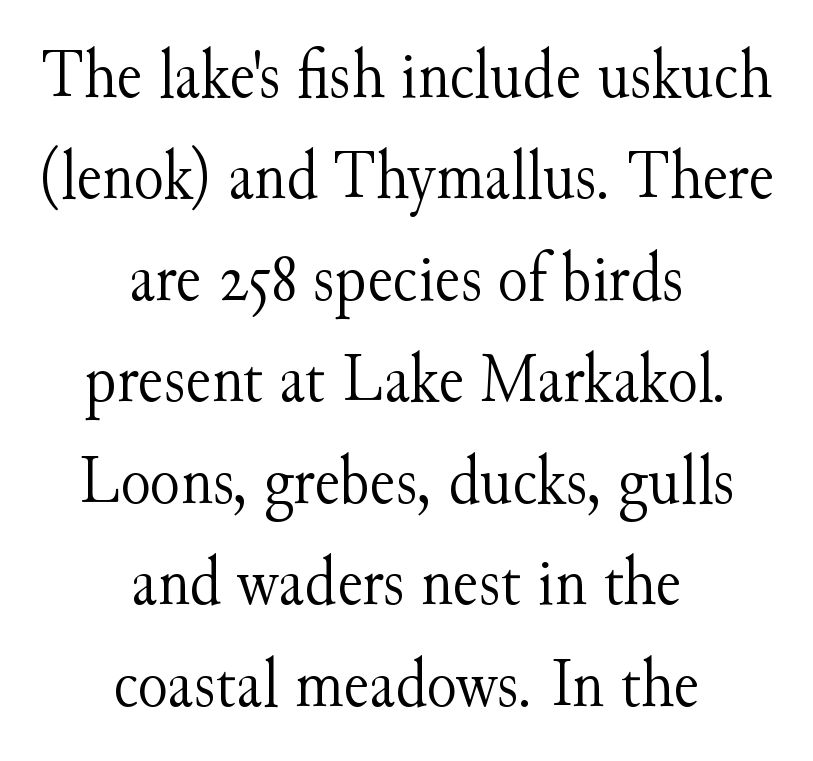
The image shows 70 px light serif type, upright; set centered, normal line spacing (1.45x), normal letter spacing, not underlined; medium stroke contrast and a small x-height.
